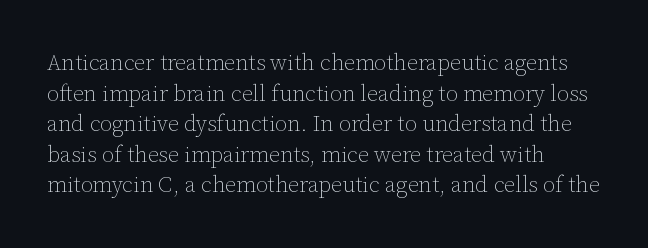
{"italic": "no", "bold": "no", "underline": "no", "align": "left", "line_spacing": "normal", "line_spacing_ratio": 1.39, "letter_spacing": "normal", "letter_spacing_em": 0.0, "glyph_px": 22}
